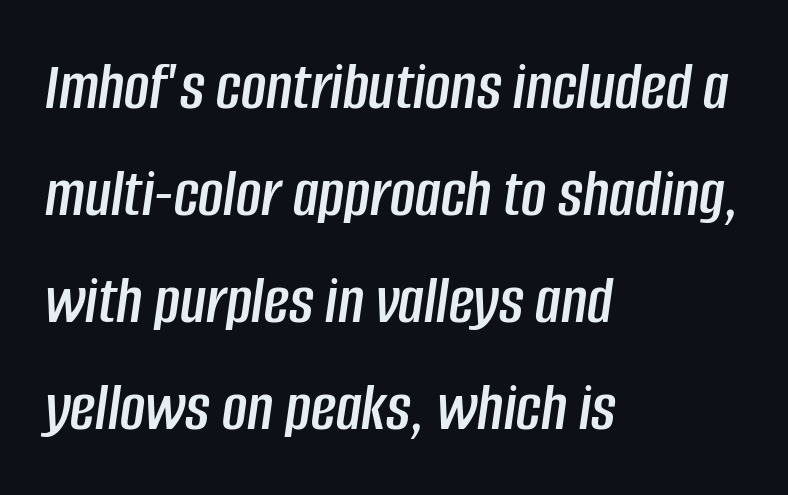
{"italic": "yes", "lean": "right", "slant_degrees": 8, "width": "condensed", "stroke_contrast": "low", "x_height": "large", "monospaced": "no", "underline": "no", "align": "left", "line_spacing": "normal", "line_spacing_ratio": 1.55, "letter_spacing": "normal", "letter_spacing_em": 0.0, "glyph_px": 69}
